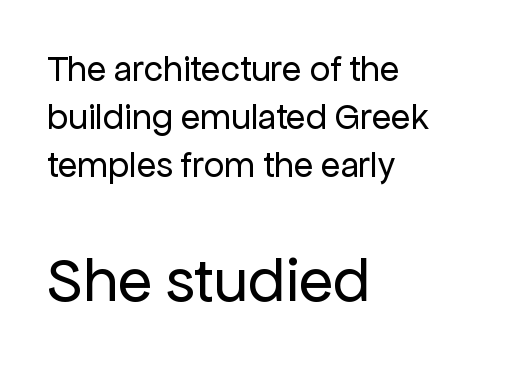
{"serif": "no", "italic": "no", "bold": "no", "weight": "regular", "width": "normal", "stroke_contrast": "low", "x_height": "medium", "monospaced": "no", "underline": "no", "align": "left", "line_spacing": "normal", "line_spacing_ratio": 1.34, "letter_spacing": "normal", "letter_spacing_em": 0.0, "larger_block": "second", "size_ratio": 1.75, "glyph_px": 63}
